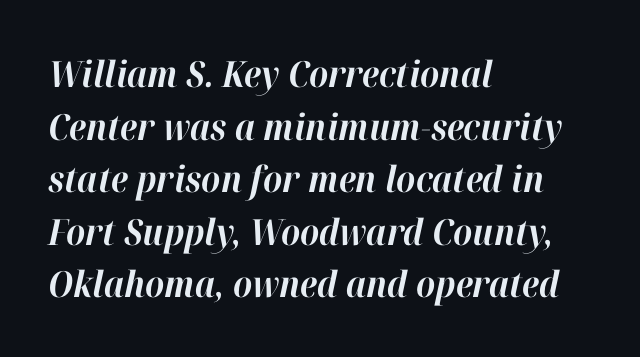
What weight is shown? A full bold with thick strokes. Leading matches the norm, producing a regular column. The specimen reads as italic at a glance. The rendering uses natural spacing where letterforms have individual widths.
